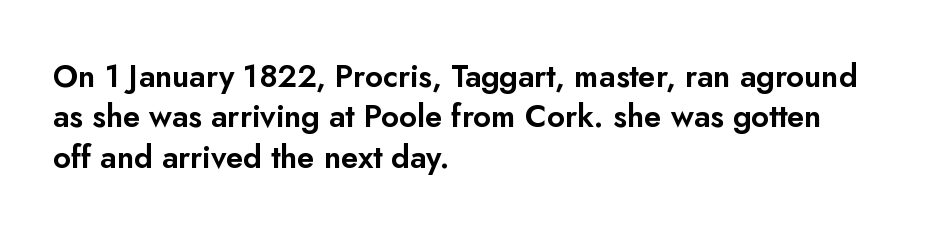
Only glyphs here, with clear space below each row. Proportional: the letters do not fall into vertical columns. Rows of type keep a routine distance in the vertical direction. Nothing sits at the stroke ends, so this counts as sans-serif.
